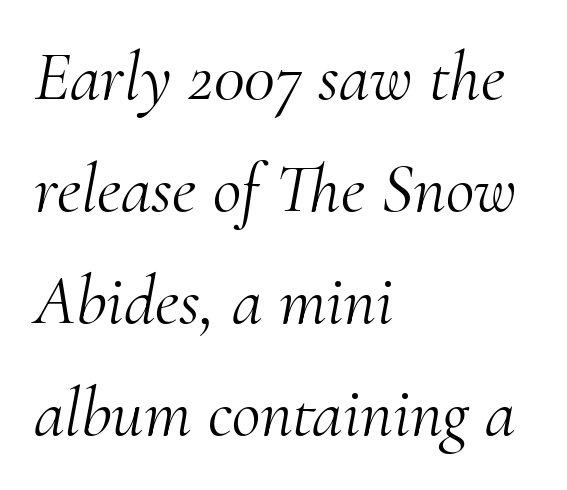
The image shows 70 px light serif type, italic (leaning right); set left-aligned, normal line spacing (1.6x), normal letter spacing, not underlined; medium stroke contrast and a small x-height.
